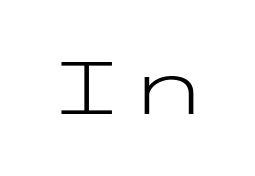
The image shows 74 px light, wide sans-serif type, upright; set normal letter spacing, not underlined; low stroke contrast and a medium x-height.
